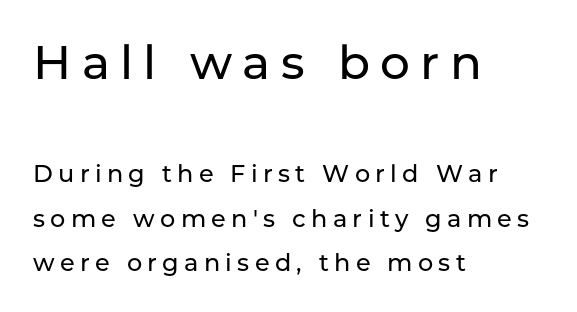
Q: Is the text italic (slanted)? A: No, it is upright.
Q: Is the typeface a serif or a sans-serif typeface? A: Sans-serif.
Q: Is the text underlined? A: No.
Q: How is the paragraph aligned? A: Left-aligned.
Q: Is the spacing between letters normal or unusually wide? A: Unusually wide.
Q: Which block of text is set in a larger size, the first (top) or the second (bottom)? A: The first (top) one.
Q: Width (condensed, normal, or wide)? A: Normal.
Q: Stroke contrast? A: Low.
Q: x-height? A: Medium.
Q: Monospaced? A: No.
